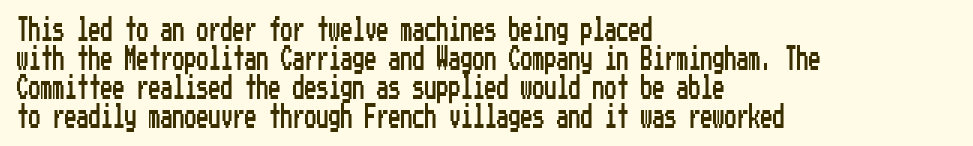
{"italic": "no", "underline": "no", "align": "left", "line_spacing_ratio": 1.21, "letter_spacing": "normal", "letter_spacing_em": 0.0, "glyph_px": 24}
